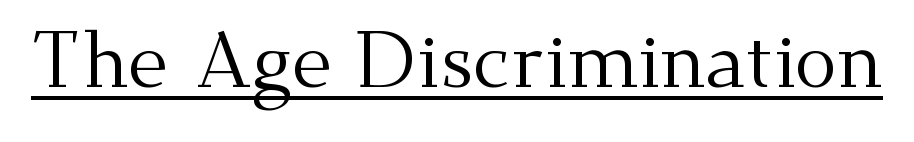
{"serif": "yes", "italic": "no", "bold": "no", "weight": "regular", "width": "normal", "stroke_contrast": "medium", "x_height": "small", "monospaced": "no", "underline": "yes", "letter_spacing": "normal", "letter_spacing_em": 0.0, "glyph_px": 79}
